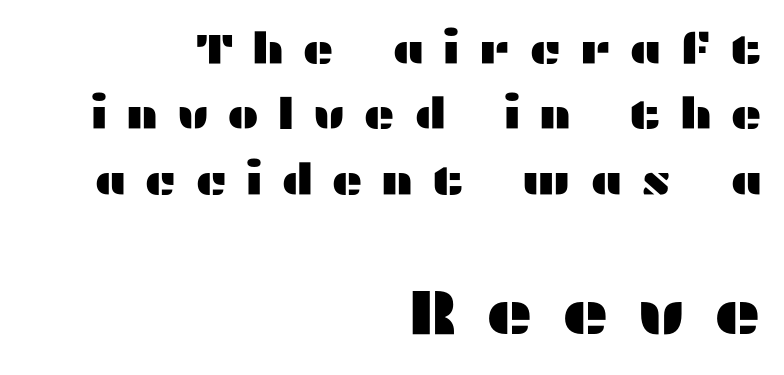
{"serif": "no", "italic": "no", "width": "wide", "stroke_contrast": "medium", "x_height": "medium", "monospaced": "no", "underline": "no", "align": "right", "line_spacing": "normal", "line_spacing_ratio": 1.52, "letter_spacing": "wide", "letter_spacing_em": 0.42, "larger_block": "second", "size_ratio": 1.51, "glyph_px": 65}
